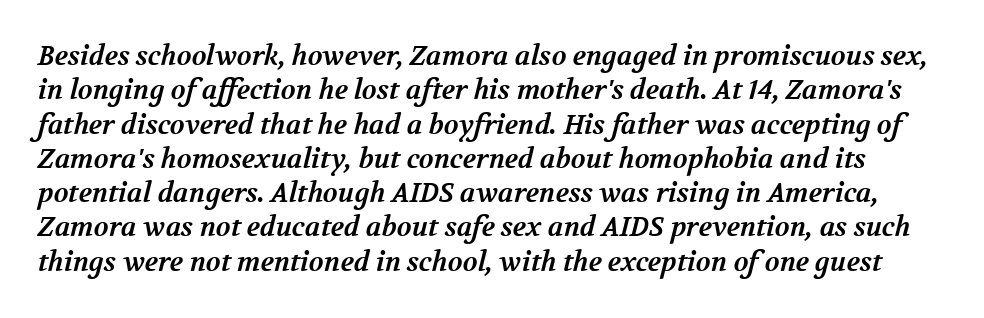
{"bold": "yes", "underline": "no", "line_spacing": "normal", "line_spacing_ratio": 1.27, "letter_spacing": "normal", "letter_spacing_em": 0.0, "glyph_px": 27}
